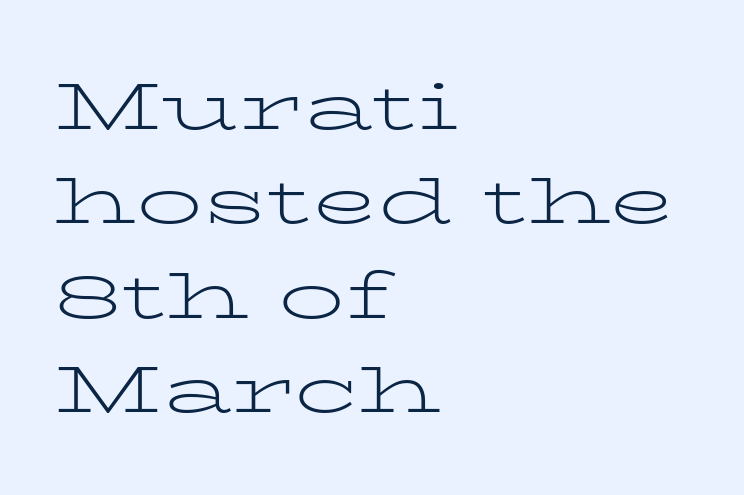
{"serif": "yes", "italic": "no", "bold": "no", "weight": "light", "width": "wide", "stroke_contrast": "low", "x_height": "medium", "monospaced": "no", "underline": "no", "align": "left", "line_spacing": "normal", "line_spacing_ratio": 1.43, "letter_spacing": "normal", "letter_spacing_em": 0.0, "glyph_px": 66}
